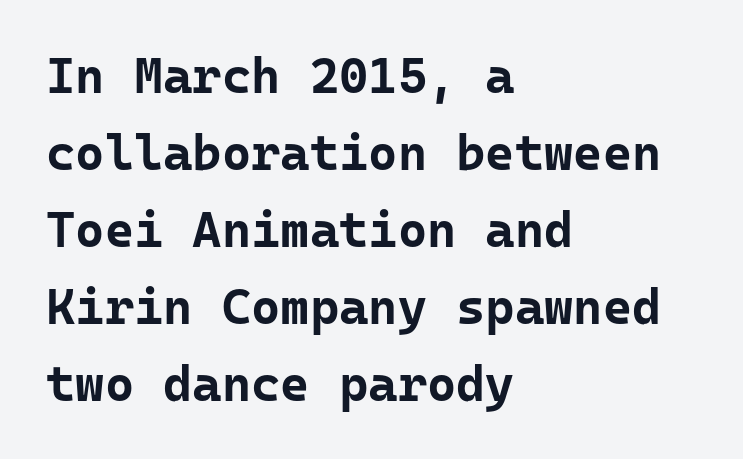
Q: Is the text bold? A: Yes.
Q: Is the text italic (slanted)? A: No, it is upright.
Q: Is the typeface a serif or a sans-serif typeface? A: Sans-serif.
Q: Is the text underlined? A: No.
Q: How is the paragraph aligned? A: Left-aligned.
Q: Is the spacing between letters normal or unusually wide? A: Normal.
Q: Is the spacing between lines tight, normal or loose? A: Normal.
Q: Width (condensed, normal, or wide)? A: Normal.
Q: Stroke contrast? A: Low.
Q: x-height? A: Medium.
